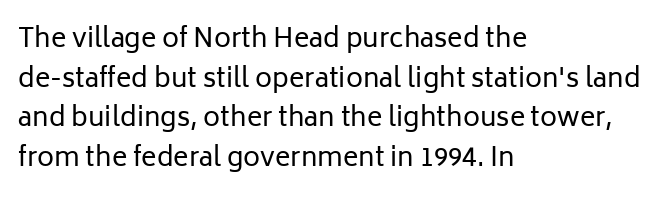
The image shows 26 px text type, upright; set left-aligned, normal line spacing (1.52x), normal letter spacing, not underlined.
